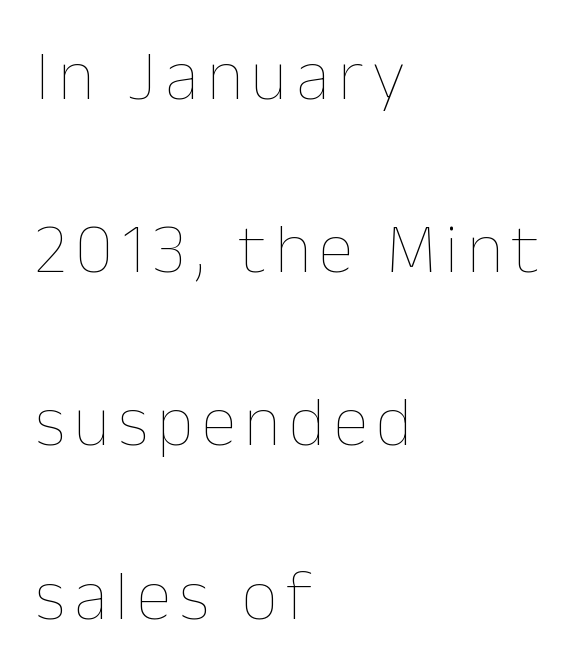
The image shows 71 px thin type, upright; set left-aligned, loose line spacing (2.44x), not underlined; low stroke contrast and a medium x-height.
